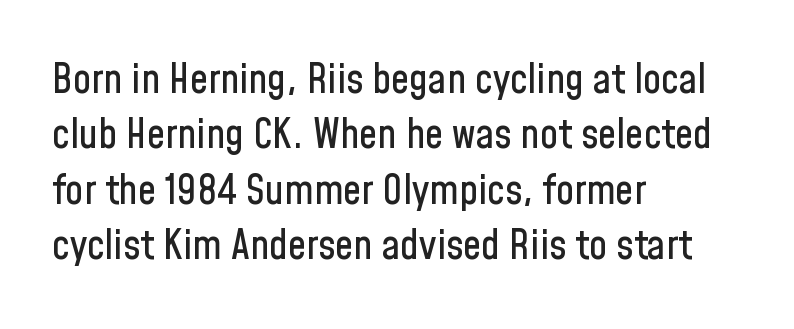
Notice how descenders clear the ascenders below comfortably — that's standard leading. This sample uses a sans-serif face. Where is the straight margin? On the left. Ascenders rise straight up at ninety degrees. Short note: letters normally spaced.
